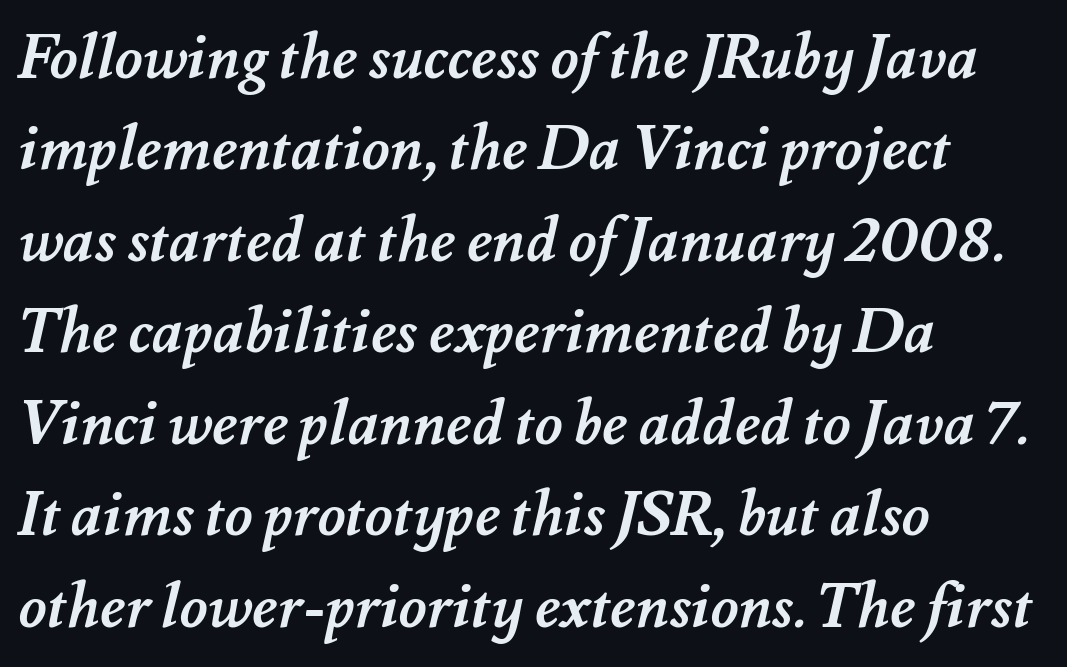
Q: Is the text bold? A: Yes.
Q: Is the text underlined? A: No.
Q: How is the paragraph aligned? A: Left-aligned.
Q: Is the spacing between letters normal or unusually wide? A: Normal.
Q: Is the spacing between lines tight, normal or loose? A: Normal.
Q: Width (condensed, normal, or wide)? A: Normal.
Q: Stroke contrast? A: Medium.
Q: x-height? A: Small.
Q: Monospaced? A: No.
